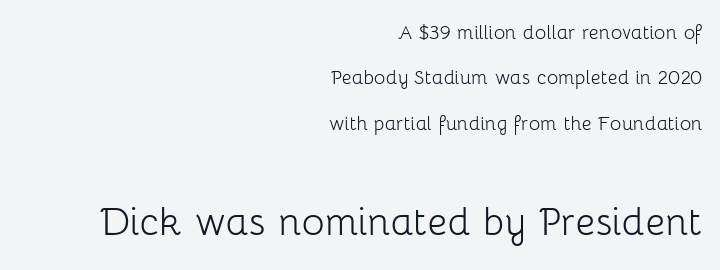
Which margin do the lines hug? The right one — the left edge is uneven. The string is rendered with underlining switched off. Looks like regular typesetting: each glyph gets only the width it needs. Two sizes are in play, and the larger belongs to the second block. The glyphs in this specimen are sans serif. The face looks like a standard text weight, possibly lighter.
